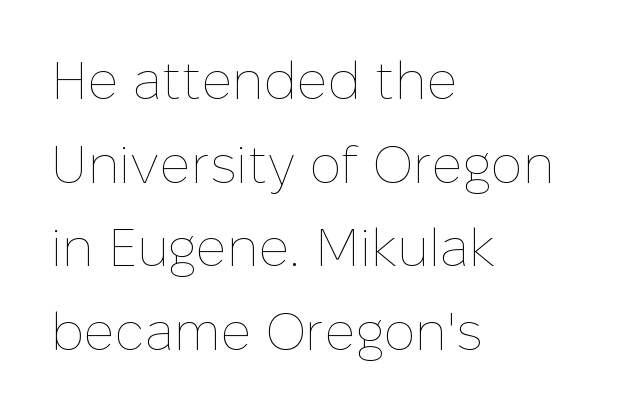
Q: Is the text bold? A: No.
Q: Is the text italic (slanted)? A: No, it is upright.
Q: Is the text underlined? A: No.
Q: How is the paragraph aligned? A: Left-aligned.
Q: Is the spacing between letters normal or unusually wide? A: Normal.
Q: Is the spacing between lines tight, normal or loose? A: Normal.
Q: Width (condensed, normal, or wide)? A: Normal.
Q: Stroke contrast? A: Low.
Q: x-height? A: Medium.
Q: Monospaced? A: No.
